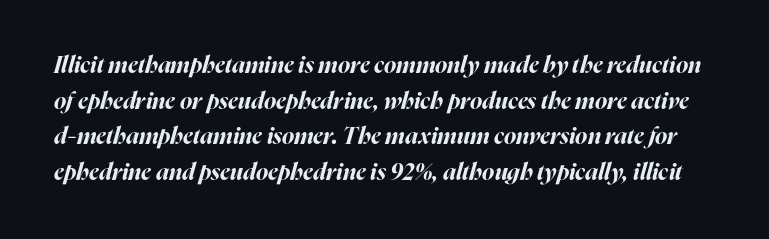
The image shows 23 px bold type, italic (leaning right); set normal line spacing (1.55x), normal letter spacing, not underlined.
